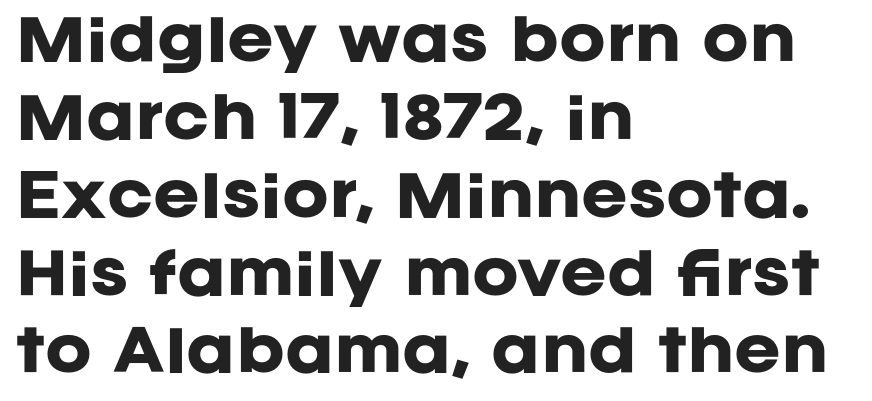
Q: Is the text bold? A: Yes.
Q: Is the text italic (slanted)? A: No, it is upright.
Q: Is the typeface a serif or a sans-serif typeface? A: Sans-serif.
Q: Is the text underlined? A: No.
Q: How is the paragraph aligned? A: Left-aligned.
Q: Is the spacing between letters normal or unusually wide? A: Normal.
Q: Is the spacing between lines tight, normal or loose? A: Normal.
Q: Width (condensed, normal, or wide)? A: Normal.
Q: Stroke contrast? A: Low.
Q: x-height? A: Large.
Q: Monospaced? A: No.
